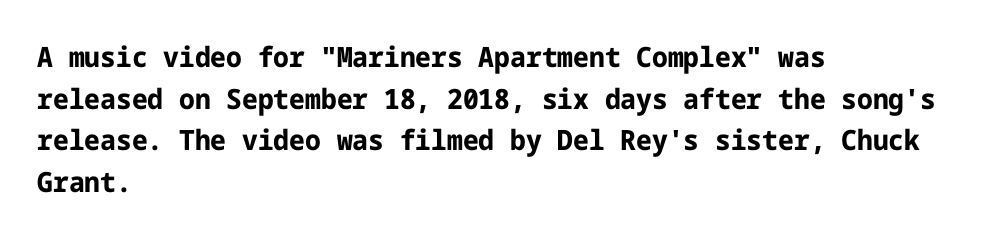
Q: Is the text bold? A: Yes.
Q: Is the text italic (slanted)? A: No, it is upright.
Q: Is the typeface a serif or a sans-serif typeface? A: Sans-serif.
Q: Is the text underlined? A: No.
Q: How is the paragraph aligned? A: Left-aligned.
Q: Is the spacing between letters normal or unusually wide? A: Normal.
Q: Is the spacing between lines tight, normal or loose? A: Normal.
Q: Width (condensed, normal, or wide)? A: Normal.
Q: Stroke contrast? A: Low.
Q: x-height? A: Medium.
